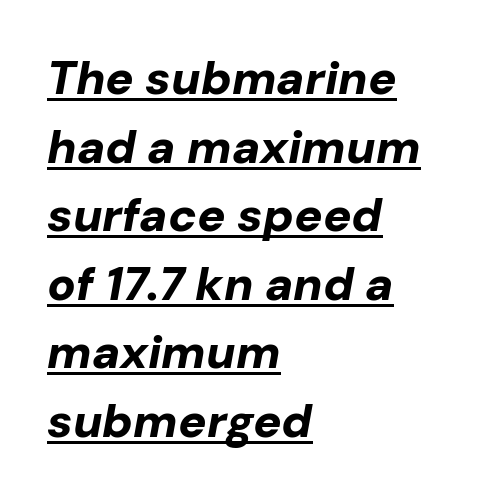
You could call the tracking neutral — neither tight nor loose. The font is running at its bold setting. Looking at the ascenders, they clearly lean. This rendering features underlined lettering. Every row of glyphs begins at an identical x-position on the left. The rows are spaced the way most documents space them.
